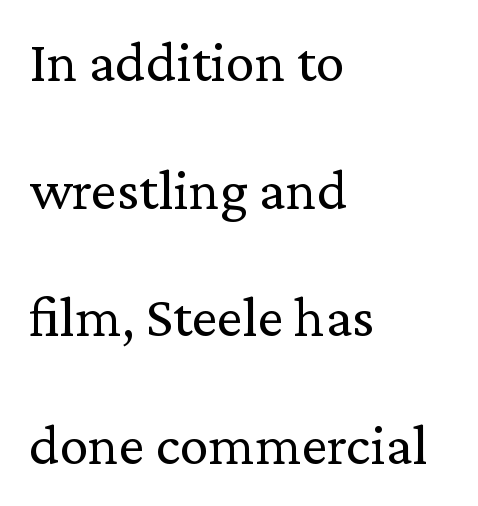
The image shows 58 px regular-weight serif type, upright; set left-aligned, loose line spacing (2.2x), normal letter spacing, not underlined; low stroke contrast and a medium x-height.
